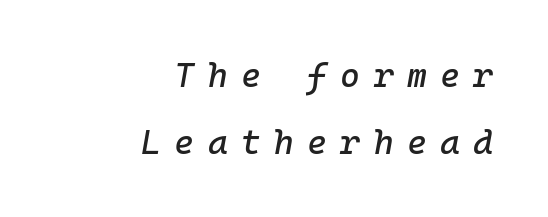
The text carries the slant typical of an italic or oblique font. Bare-footed words on every line. Monospaced: the letters line up in strict vertical columns. Teacher's note: observe the even right margin — that is flush-right alignment.
